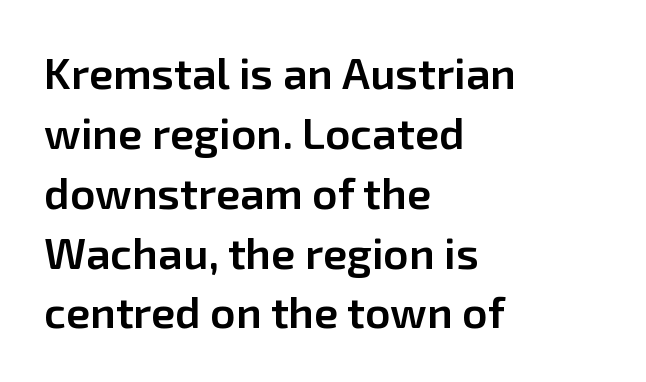
Q: Is the text bold? A: Semi-bold.
Q: Is the text italic (slanted)? A: No, it is upright.
Q: Is the typeface a serif or a sans-serif typeface? A: Sans-serif.
Q: Is the text underlined? A: No.
Q: How is the paragraph aligned? A: Left-aligned.
Q: Is the spacing between letters normal or unusually wide? A: Normal.
Q: Is the spacing between lines tight, normal or loose? A: Normal.
Q: Width (condensed, normal, or wide)? A: Normal.
Q: Stroke contrast? A: Low.
Q: x-height? A: Medium.
Q: Monospaced? A: No.
